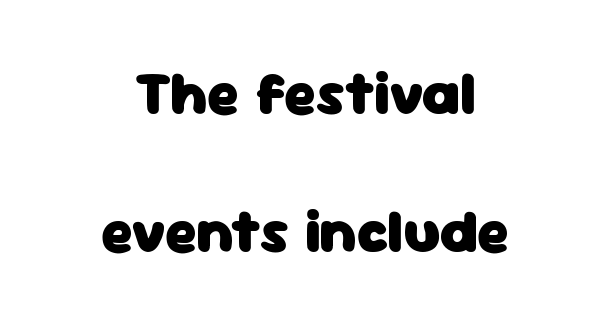
Nothing unusual about the tracking: characters are spaced as the font intends. The text block is weighted toward neither margin, spreading evenly from the middle. These lines were composed using upright roman letters. The letters advance in unequal steps, a hallmark of proportional type. You'd pick this weight for a headline — it's a proper bold.
